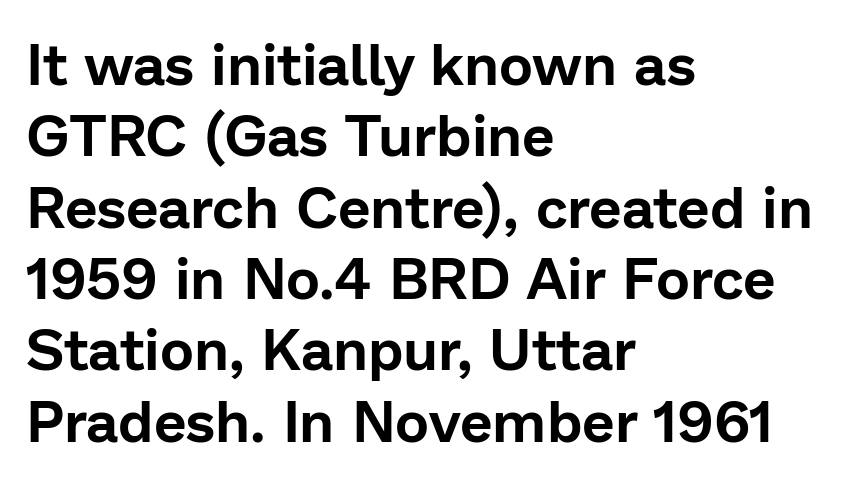
The letters advance in unequal steps, a hallmark of proportional type. A roman cut, with each character standing at attention. The lines are quadded left. The face used here is a sans, in the tradition of grotesques and geometrics.
